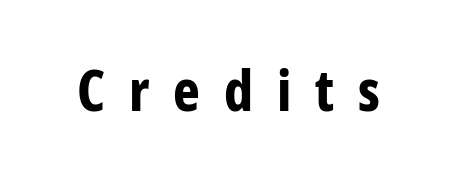
These words are printed bold, with thick strokes throughout. Someone cranked the tracking dial way up on this one. Plain, unruled lines of type. The letters advance in unequal steps, a hallmark of proportional type.
